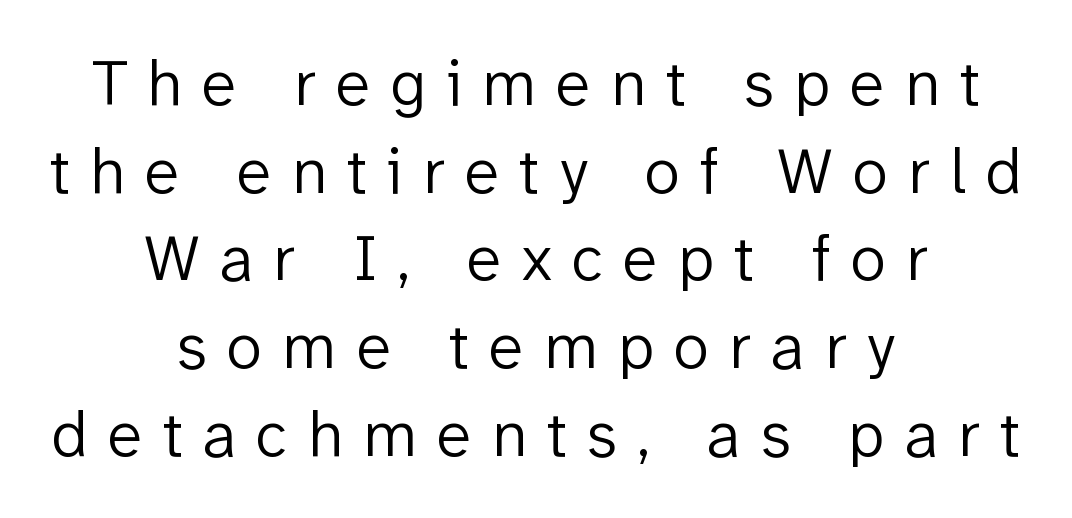
{"serif": "no", "italic": "no", "bold": "no", "weight": "light", "width": "normal", "stroke_contrast": "low", "x_height": "medium", "monospaced": "no", "underline": "no", "align": "center", "line_spacing": "normal", "line_spacing_ratio": 1.35, "letter_spacing": "wide", "letter_spacing_em": 0.31, "glyph_px": 65}
